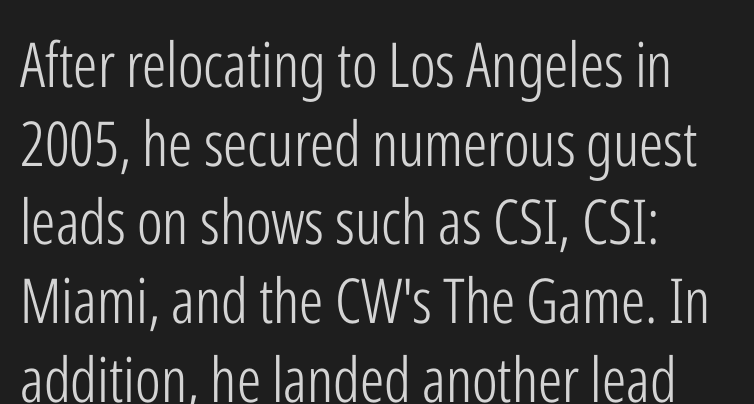
{"serif": "no", "italic": "no", "bold": "no", "weight": "light", "width": "condensed", "stroke_contrast": "low", "x_height": "medium", "monospaced": "no", "underline": "no", "align": "left", "line_spacing": "normal", "line_spacing_ratio": 1.27, "letter_spacing": "normal", "letter_spacing_em": 0.0, "glyph_px": 62}
